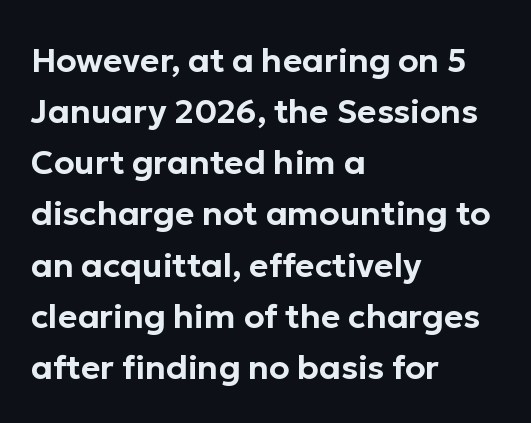
Q: Is the text italic (slanted)? A: No, it is upright.
Q: Is the typeface a serif or a sans-serif typeface? A: Sans-serif.
Q: Is the text underlined? A: No.
Q: How is the paragraph aligned? A: Left-aligned.
Q: Is the spacing between letters normal or unusually wide? A: Normal.
Q: Is the spacing between lines tight, normal or loose? A: Normal.
Q: Width (condensed, normal, or wide)? A: Normal.
Q: Stroke contrast? A: Low.
Q: x-height? A: Medium.
Q: Monospaced? A: No.
